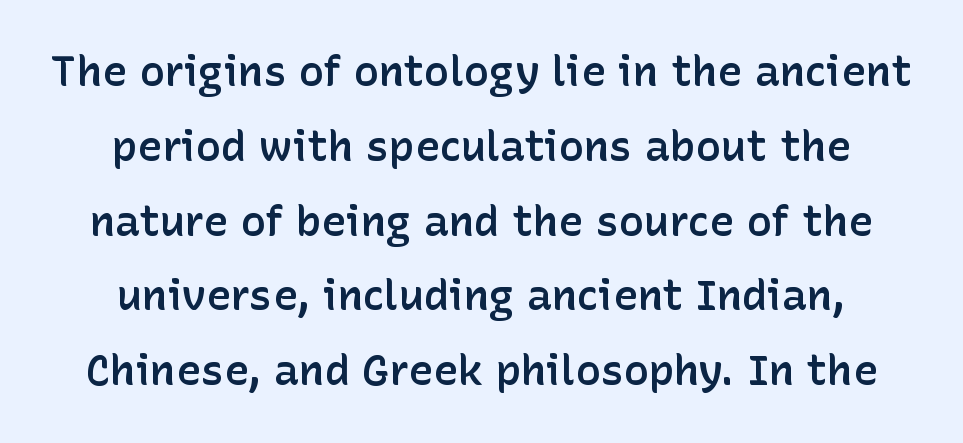
Q: Is the text bold? A: Semi-bold.
Q: Is the text italic (slanted)? A: No, it is upright.
Q: Is the typeface a serif or a sans-serif typeface? A: Sans-serif.
Q: Is the text underlined? A: No.
Q: How is the paragraph aligned? A: Centered.
Q: Is the spacing between letters normal or unusually wide? A: Normal.
Q: Width (condensed, normal, or wide)? A: Normal.
Q: Stroke contrast? A: Low.
Q: x-height? A: Medium.
Q: Monospaced? A: No.
